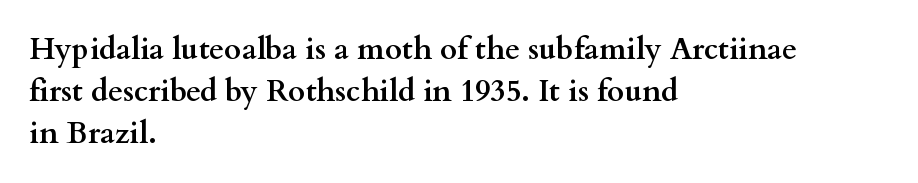
The image shows 30 px semibold, wide serif type, upright; set left-aligned, normal line spacing (1.4x), normal letter spacing, not underlined; medium stroke contrast and a small x-height.
